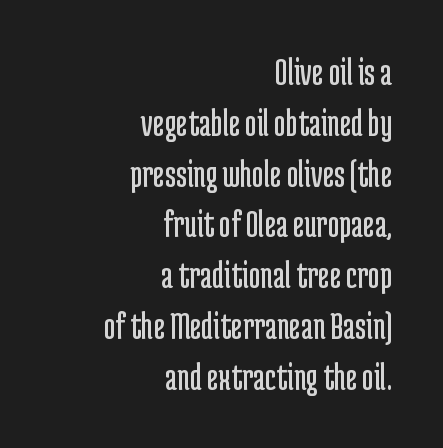
Italic: no, the glyphs are upright roman. Heft: none added — not bold. Serifs: no, the terminals of the letterforms are clean. Proportional: the letters do not fall into vertical columns. The words here are not underlined.
